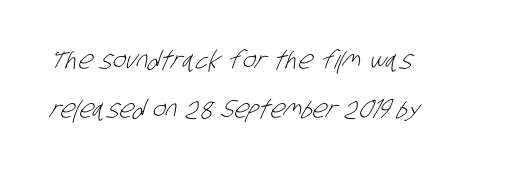
The image shows 25 px text type; set left-aligned, loose line spacing (1.97x), normal letter spacing, not underlined.
